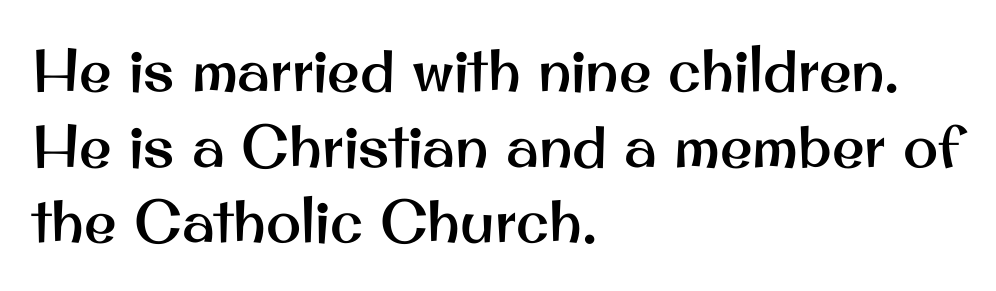
Q: Is the text italic (slanted)? A: No, it is upright.
Q: Is the typeface a serif or a sans-serif typeface? A: Sans-serif.
Q: Is the text underlined? A: No.
Q: How is the paragraph aligned? A: Left-aligned.
Q: Is the spacing between letters normal or unusually wide? A: Normal.
Q: Is the spacing between lines tight, normal or loose? A: Normal.
Q: Width (condensed, normal, or wide)? A: Normal.
Q: Stroke contrast? A: Medium.
Q: x-height? A: Small.
Q: Monospaced? A: No.
